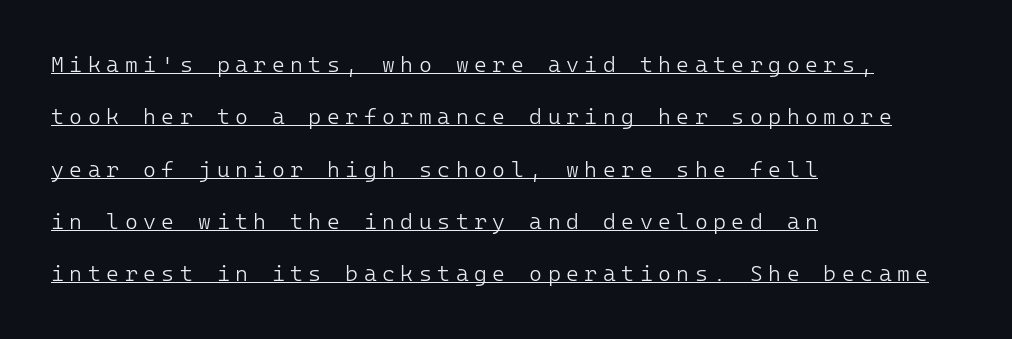
The image shows 22 px text type, upright; set left-aligned, loose line spacing (2.38x), unusually wide letter spacing (+0.25 em), underlined.
